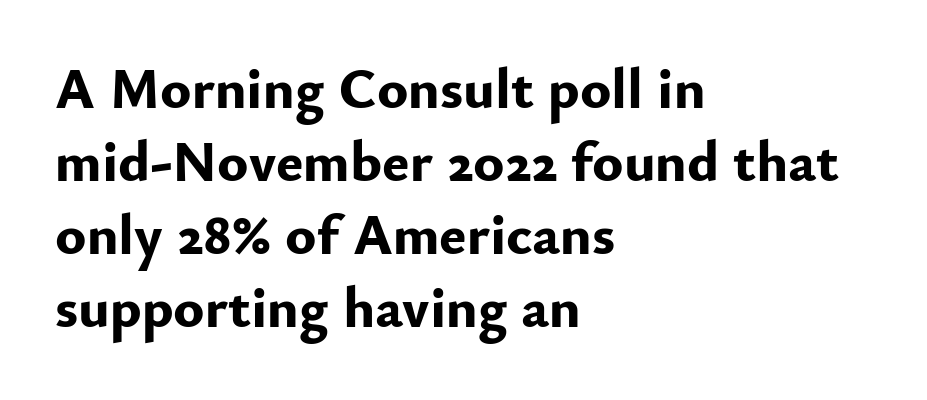
Q: Is the text bold? A: Yes.
Q: Is the text italic (slanted)? A: No, it is upright.
Q: Is the typeface a serif or a sans-serif typeface? A: Sans-serif.
Q: Is the text underlined? A: No.
Q: How is the paragraph aligned? A: Left-aligned.
Q: Is the spacing between letters normal or unusually wide? A: Normal.
Q: Is the spacing between lines tight, normal or loose? A: Normal.
Q: Width (condensed, normal, or wide)? A: Normal.
Q: Stroke contrast? A: Low.
Q: x-height? A: Small.
Q: Monospaced? A: No.
